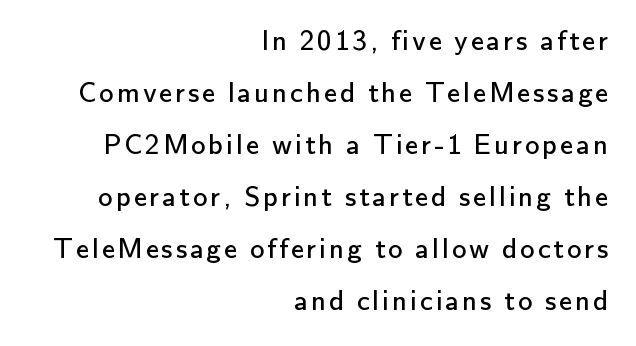
Quick note: not italic, upright. No feet cap the strokes, marking this as sans-serif type. The lines in this sample share a right terminus and differ only in where they begin. Do the characters align in a grid? No, the font is proportional.
